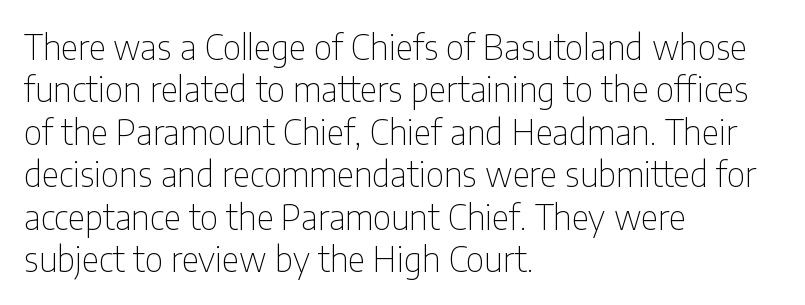
Q: Is the text bold? A: No.
Q: Is the text italic (slanted)? A: No, it is upright.
Q: Is the typeface a serif or a sans-serif typeface? A: Sans-serif.
Q: Is the text underlined? A: No.
Q: How is the paragraph aligned? A: Left-aligned.
Q: Is the spacing between letters normal or unusually wide? A: Normal.
Q: Is the spacing between lines tight, normal or loose? A: Normal.
Q: Width (condensed, normal, or wide)? A: Condensed.
Q: Stroke contrast? A: Low.
Q: x-height? A: Medium.
Q: Monospaced? A: No.
